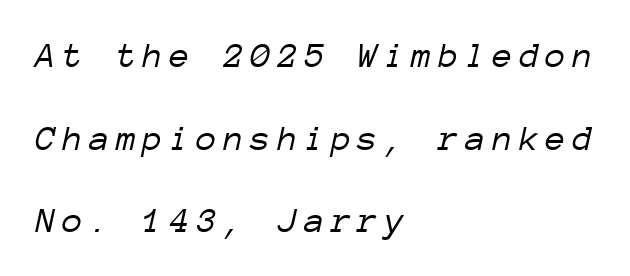
{"italic": "yes", "lean": "right", "slant_degrees": 12, "bold": "no", "weight": "light", "width": "normal", "stroke_contrast": "low", "x_height": "medium", "monospaced": "yes", "underline": "no", "align": "left", "line_spacing": "loose", "line_spacing_ratio": 2.23, "glyph_px": 37}
